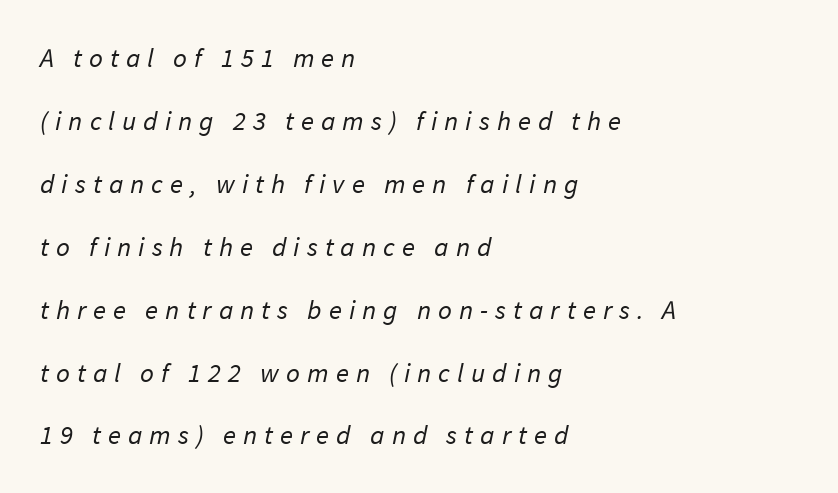
{"bold": "no", "underline": "no", "align": "left", "line_spacing": "loose", "line_spacing_ratio": 2.33, "letter_spacing": "wide", "letter_spacing_em": 0.26, "glyph_px": 27}
